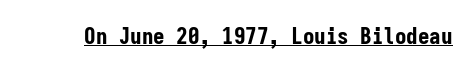
Heavy, bold letterforms. A rule runs beneath these lines of type. The type is set solid horizontally, with unmodified tracking. The lettering stays uniformly vertical, giving the passage a roman look.
